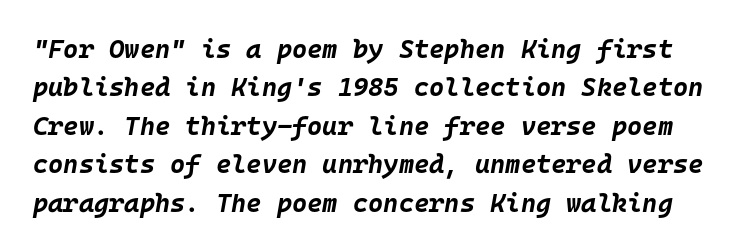
The image shows 26 px bold type, italic (leaning right); set normal line spacing (1.48x), normal letter spacing, not underlined.
